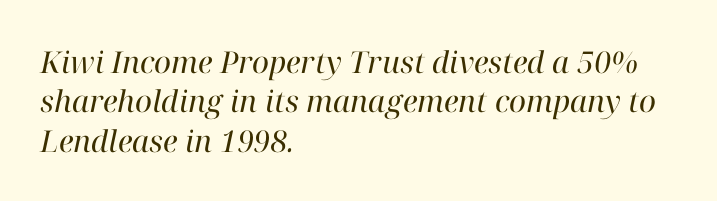
Is the letter spacing exaggerated? No — it looks like the ordinary default. Horizontal bands of white between lines are of average thickness. Underlining? Definitely not there. The weight tops out at a normal text grade. In CSS terms this would be text-align: left.
